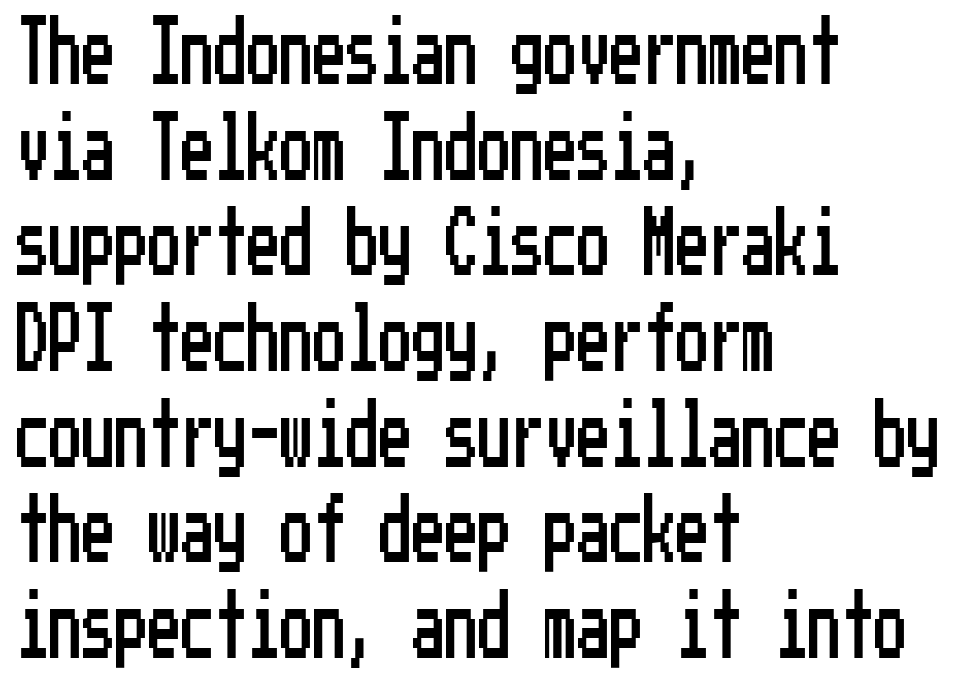
{"serif": "no", "italic": "no", "width": "condensed", "stroke_contrast": "low", "x_height": "medium", "underline": "no", "align": "left", "line_spacing": "normal", "line_spacing_ratio": 1.45, "letter_spacing": "normal", "letter_spacing_em": 0.0, "glyph_px": 66}
